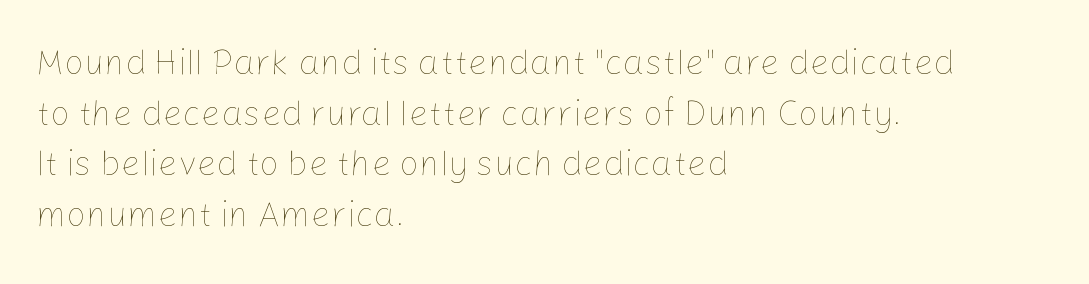
Q: Is the text bold? A: No.
Q: Is the text italic (slanted)? A: No, it is upright.
Q: Is the text underlined? A: No.
Q: How is the paragraph aligned? A: Left-aligned.
Q: Is the spacing between letters normal or unusually wide? A: Normal.
Q: Is the spacing between lines tight, normal or loose? A: Normal.
Q: Width (condensed, normal, or wide)? A: Normal.
Q: Stroke contrast? A: Low.
Q: x-height? A: Medium.
Q: Monospaced? A: No.
